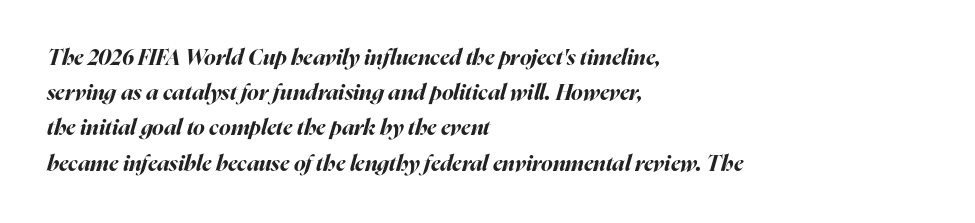
{"italic": "yes", "lean": "right", "slant_degrees": 16, "bold": "yes", "underline": "no", "align": "left", "line_spacing": "normal", "line_spacing_ratio": 1.6, "letter_spacing": "normal", "letter_spacing_em": 0.0, "glyph_px": 22}
